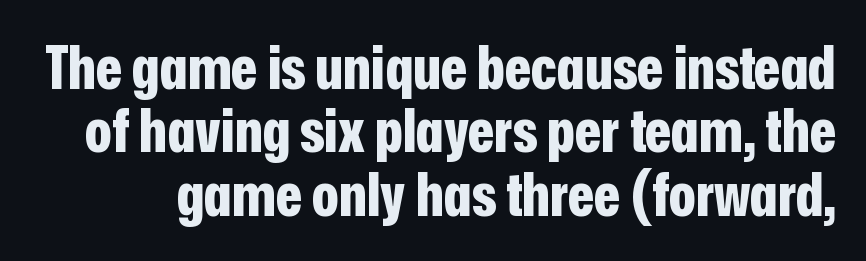
Whoever set this chose condensed vertical rhythm over breathing room. The face used here is a sans, in the tradition of grotesques and geometrics. Strokes here are thick enough to call this a true bold. Lines of text with bare space underneath.
